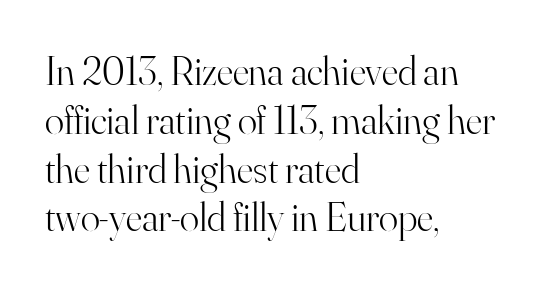
{"serif": "yes", "italic": "no", "bold": "no", "weight": "light", "width": "normal", "stroke_contrast": "high", "x_height": "small", "monospaced": "no", "underline": "no", "align": "left", "line_spacing_ratio": 1.22, "letter_spacing": "normal", "letter_spacing_em": 0.0, "glyph_px": 40}
